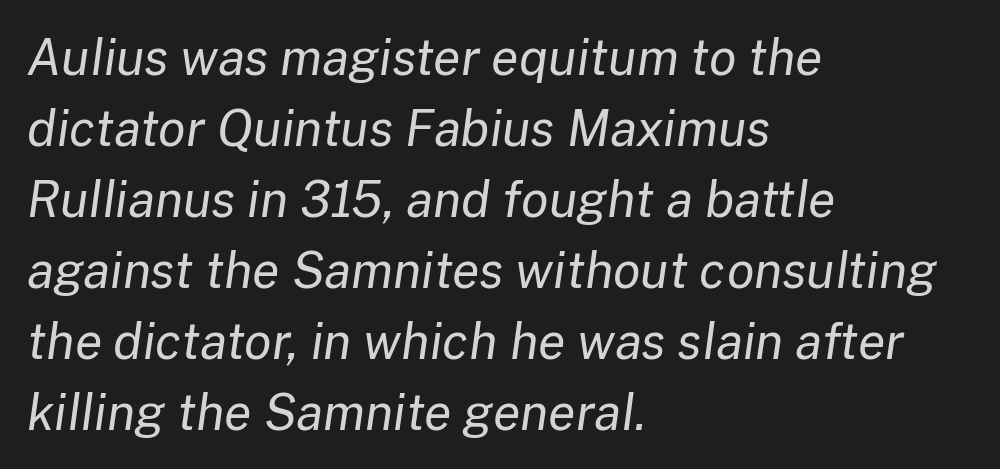
Decoration check: the copy has no underline. The passage shown is not bold in any degree. The ragged edge is on the right, which tells us the setting is flush left. Spacing verdict: proportional, widths tailored to each character. Nobody touched the tracking dial on this one.
